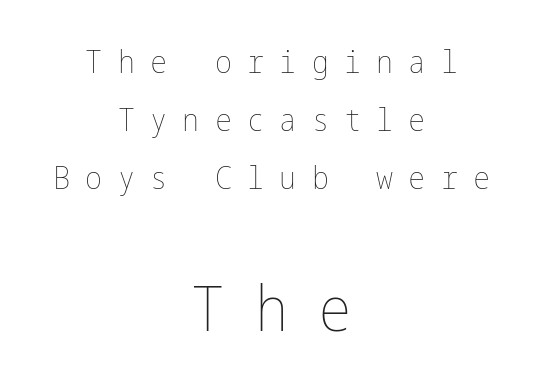
The image shows 63 px thin, condensed type, upright; set centered, line spacing 1.82x, unusually wide letter spacing (+0.48 em), not underlined; the second (bottom) block is 1.97x larger; low stroke contrast and a medium x-height.
